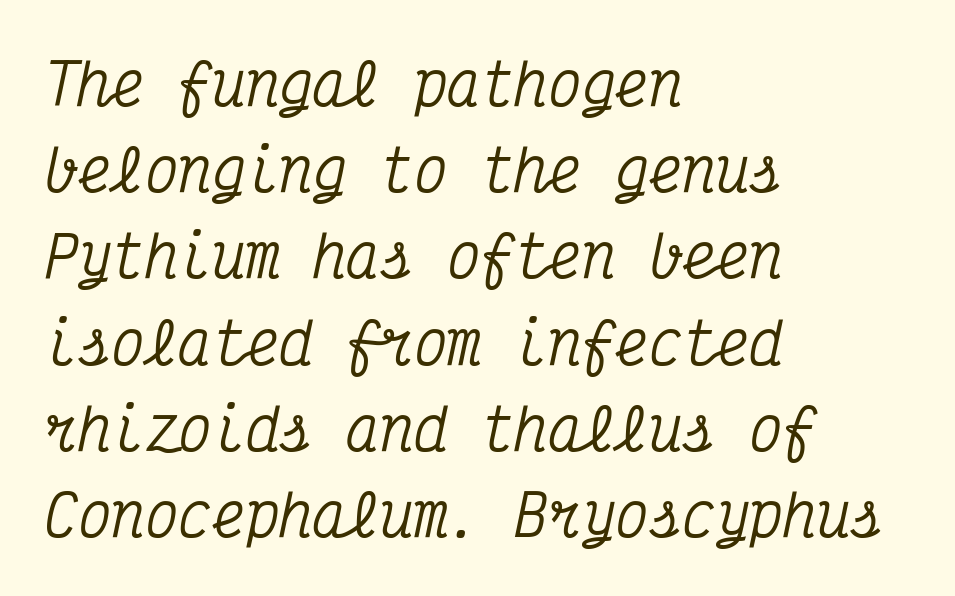
Is this a fixed-width face? Yes — each glyph sits in an identical cell. These lines were composed using italics. The line-height multiplier appears to be the usual default. Notice how the passage keeps a crisp vertical edge on the left only. Descenders are the only things crossing below the line. Type style note: has serifs.
